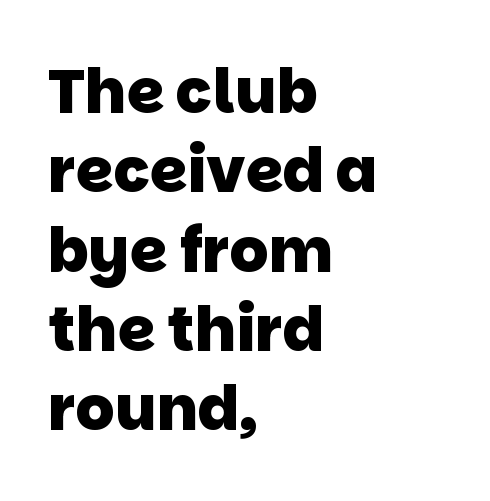
The space directly below the letters is spotless. Is this a fixed-width face? No — the glyphs have proportional, varying widths. Nope, no serifs anywhere on these letters. The font is running at its bold setting. The passage shown stacks its lines at a standard gap. Does the copy run flush right? No — it runs flush left.
